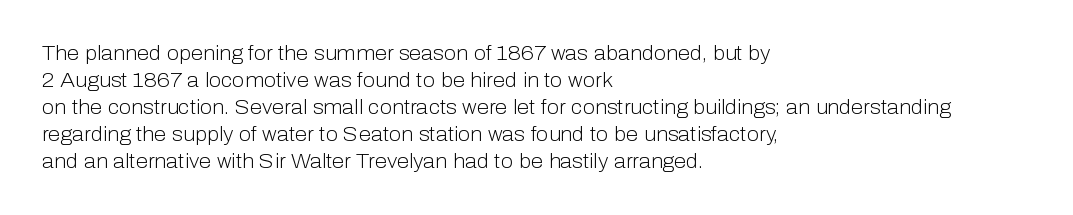
The image shows 20 px text type, upright; set left-aligned, normal line spacing (1.35x), normal letter spacing, not underlined.
